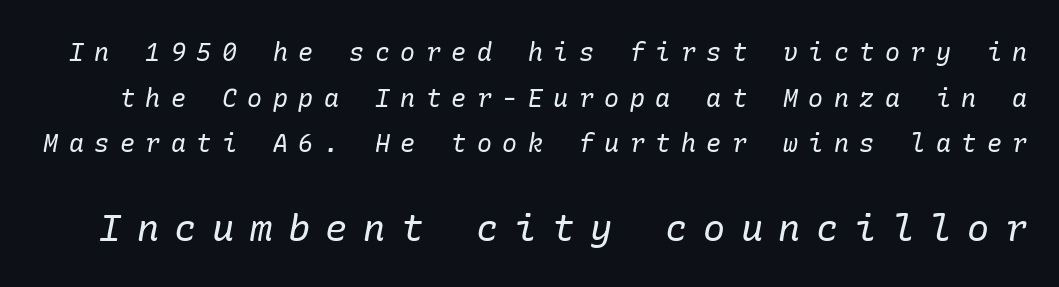
The image shows 37 px regular-weight type, italic (leaning right); set line spacing 1.83x, unusually wide letter spacing (+0.42 em), not underlined; the second (bottom) block is 1.48x larger; low stroke contrast and a medium x-height.
